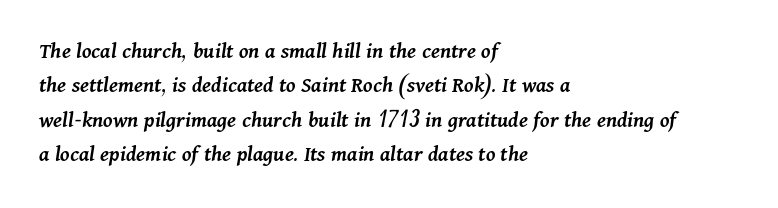
{"italic": "yes", "lean": "right", "slant_degrees": 11, "bold": "semi", "underline": "no", "align": "left", "line_spacing": "normal", "line_spacing_ratio": 1.49, "letter_spacing": "normal", "letter_spacing_em": 0.0, "glyph_px": 23}
